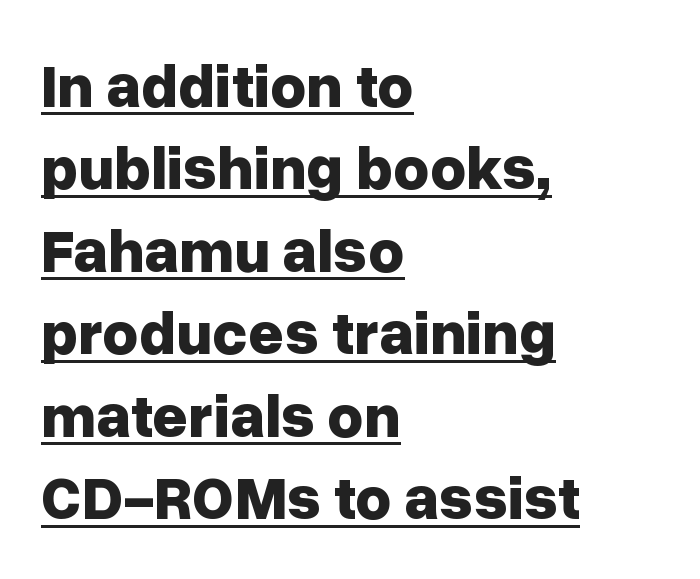
Serifs: no, the terminals of the letterforms are clean. Nope, not italic — everything's standing straight. Visually the block forms a straight wall on the left and a jagged coastline on the right. The characters look thick and weighty, a clear bold. A typesetter would call this proportional, since set widths differ per character.
